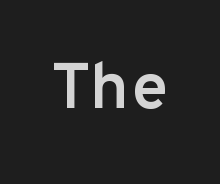
The type is set solid horizontally, with unmodified tracking. The characters display no serif detailing; their extremities are plain. The font is running at its bold setting. When letters stand straight like this, we call the style roman or upright. Fixed-width glyphs throughout — classic coding-font behaviour. Any mark beneath the type? The region is blank.
